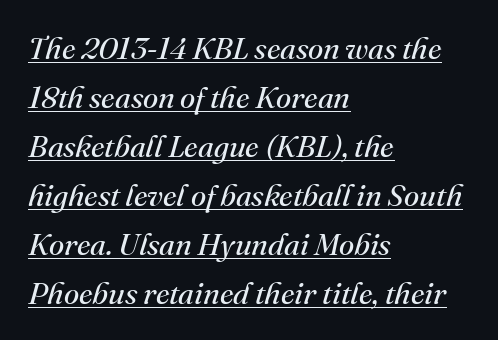
Q: Is the text bold? A: No.
Q: Is the text italic (slanted)? A: Yes, it leans right by about 16 degrees.
Q: Is the typeface a serif or a sans-serif typeface? A: Serif.
Q: Is the text underlined? A: Yes.
Q: How is the paragraph aligned? A: Left-aligned.
Q: Is the spacing between letters normal or unusually wide? A: Normal.
Q: Is the spacing between lines tight, normal or loose? A: Normal.
Q: Width (condensed, normal, or wide)? A: Normal.
Q: Stroke contrast? A: Medium.
Q: x-height? A: Small.
Q: Monospaced? A: No.
